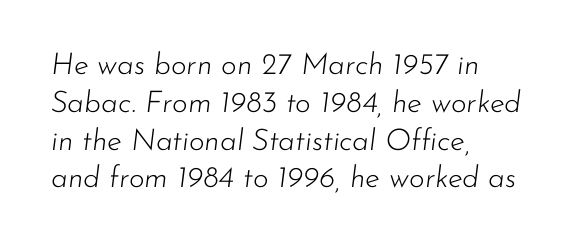
Q: Is the text bold? A: No.
Q: Is the text italic (slanted)? A: Yes, it leans right by about 7 degrees.
Q: Is the text underlined? A: No.
Q: How is the paragraph aligned? A: Left-aligned.
Q: Is the spacing between letters normal or unusually wide? A: Normal.
Q: Is the spacing between lines tight, normal or loose? A: Normal.
Q: Width (condensed, normal, or wide)? A: Normal.
Q: Stroke contrast? A: Low.
Q: x-height? A: Small.
Q: Monospaced? A: No.
